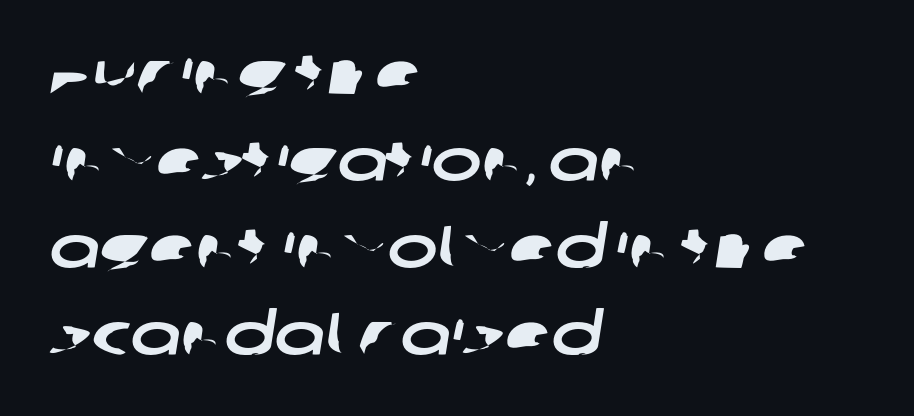
The image shows 60 px wide sans-serif type; set left-aligned, normal line spacing (1.45x), normal letter spacing, not underlined; low stroke contrast and a large x-height.
